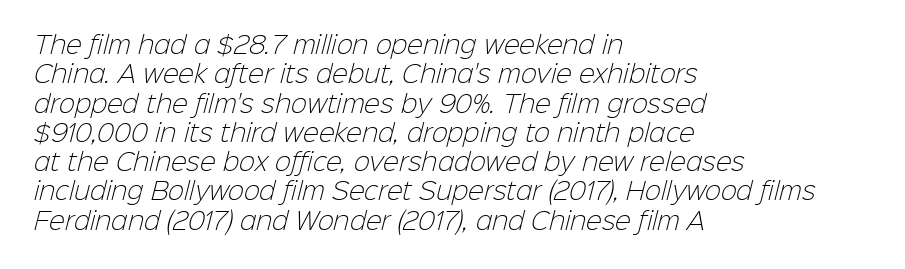
{"bold": "no", "underline": "no", "align": "left", "line_spacing_ratio": 1.22, "letter_spacing": "normal", "letter_spacing_em": 0.0, "glyph_px": 24}
